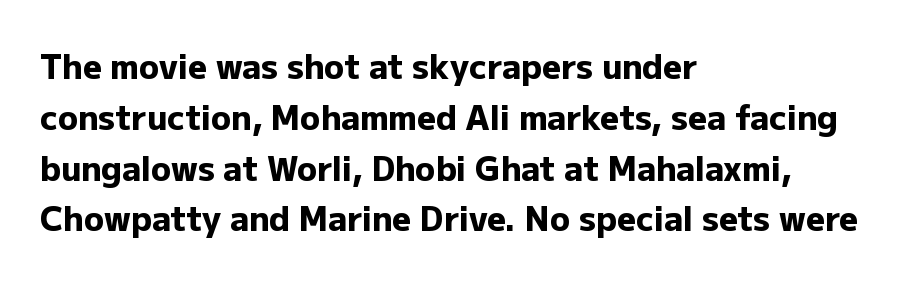
{"serif": "no", "italic": "no", "bold": "yes", "weight": "heavy", "width": "normal", "stroke_contrast": "low", "x_height": "medium", "monospaced": "no", "underline": "no", "align": "left", "line_spacing": "normal", "line_spacing_ratio": 1.54, "letter_spacing": "normal", "letter_spacing_em": 0.0, "glyph_px": 33}
